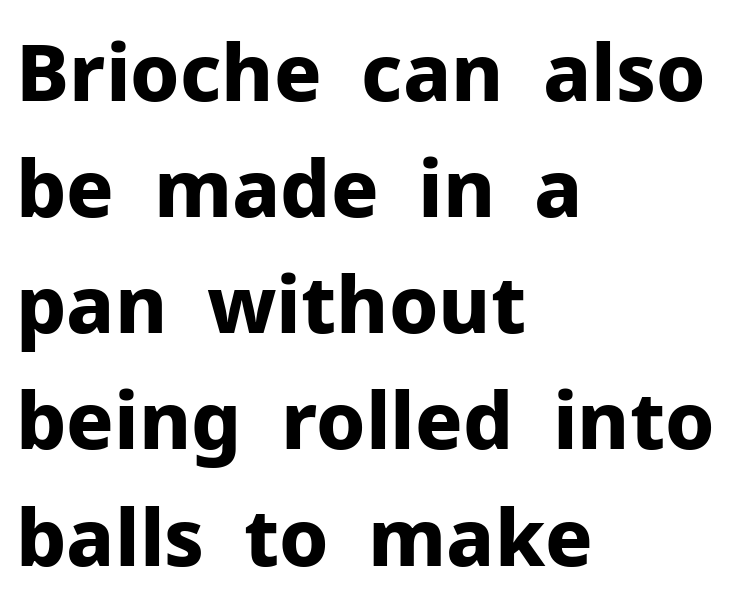
{"serif": "no", "italic": "no", "bold": "yes", "weight": "bold", "width": "normal", "stroke_contrast": "low", "x_height": "medium", "monospaced": "no", "underline": "no", "align": "left", "line_spacing": "normal", "line_spacing_ratio": 1.47, "letter_spacing": "normal", "letter_spacing_em": 0.0, "glyph_px": 79}
